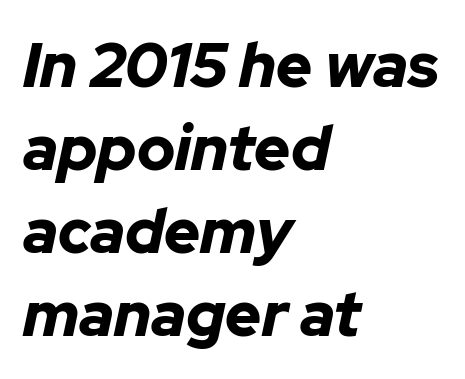
Notice how thick the strokes are: this is what a full bold looks like. The strip under each line holds only bare page. Looks like regular typesetting: each glyph gets only the width it needs. Leading matches the norm, producing a regular column.
